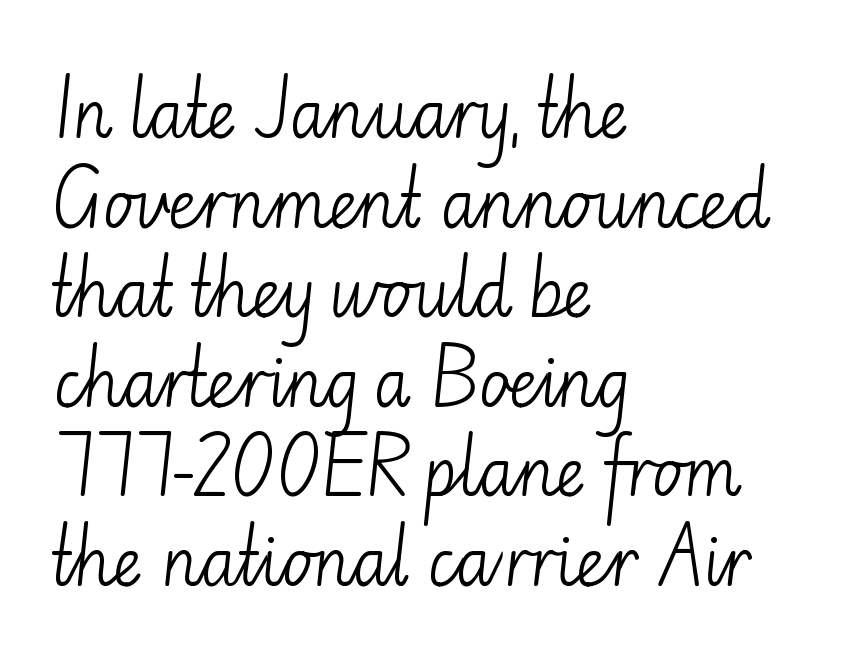
Q: Is the text bold? A: No.
Q: Is the text italic (slanted)? A: Yes.
Q: Is the typeface a serif or a sans-serif typeface? A: Sans-serif.
Q: Is the text underlined? A: No.
Q: How is the paragraph aligned? A: Left-aligned.
Q: Is the spacing between letters normal or unusually wide? A: Normal.
Q: Is the spacing between lines tight, normal or loose? A: Normal.
Q: Width (condensed, normal, or wide)? A: Normal.
Q: Stroke contrast? A: Low.
Q: x-height? A: Small.
Q: Monospaced? A: No.
